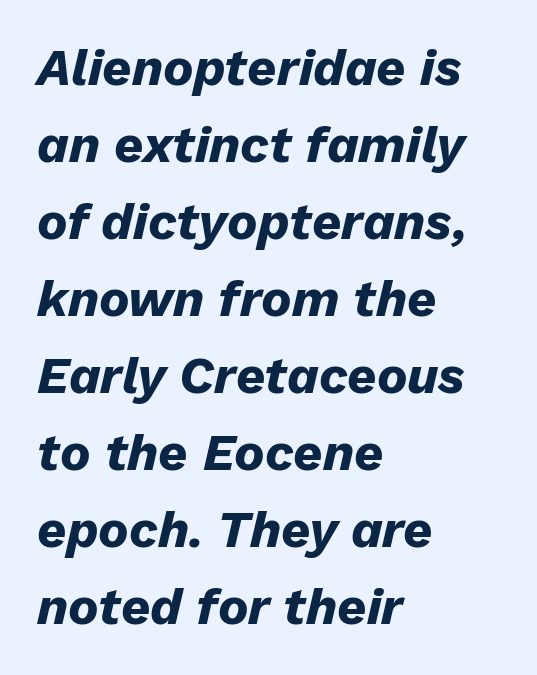
The image shows 51 px heavy type, italic (leaning right); set left-aligned, normal line spacing (1.51x), normal letter spacing, not underlined; low stroke contrast and a medium x-height.
